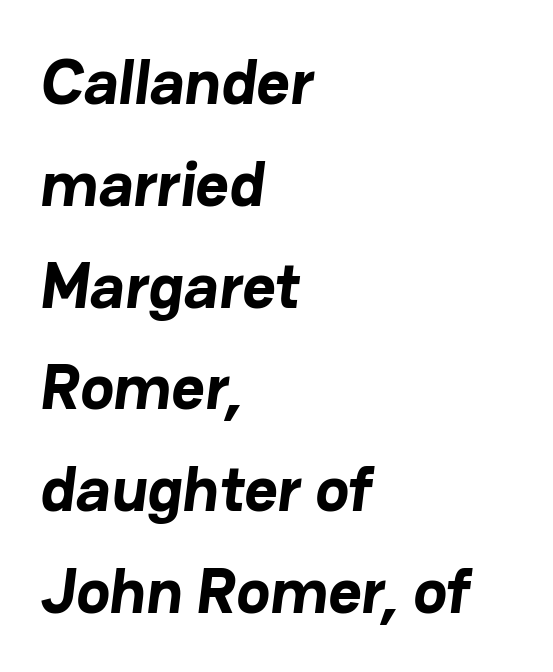
A normal amount of white space separates one row of letters from the next. Descenders are the only things crossing below the line. Do the characters align in a grid? No, the font is proportional. The font family rendered here belongs to the sans-serif group.
